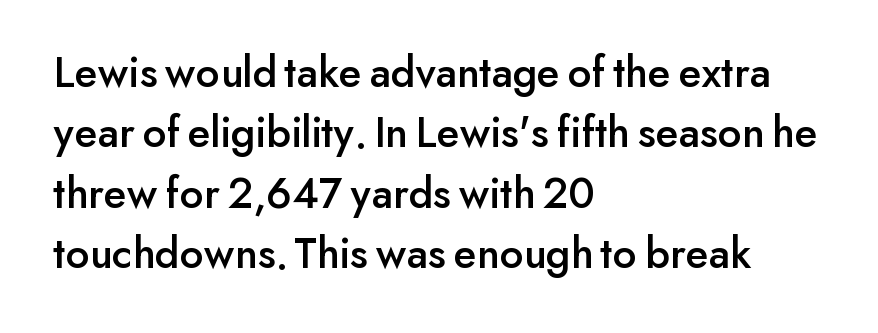
{"serif": "no", "italic": "no", "width": "normal", "stroke_contrast": "low", "x_height": "small", "monospaced": "no", "underline": "no", "align": "left", "line_spacing": "normal", "line_spacing_ratio": 1.34, "letter_spacing": "normal", "letter_spacing_em": 0.0, "glyph_px": 45}
